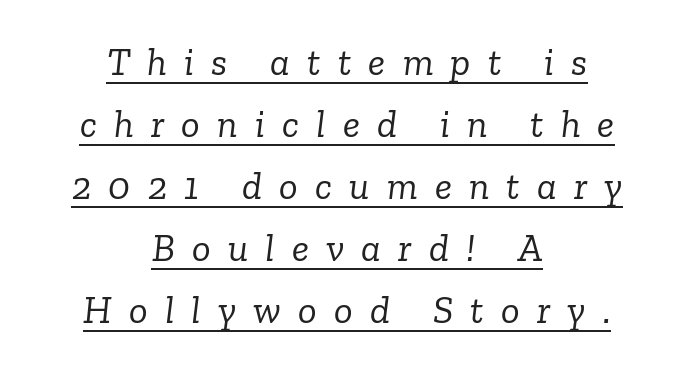
{"serif": "yes", "italic": "yes", "lean": "right", "slant_degrees": 6, "bold": "no", "weight": "light", "width": "normal", "stroke_contrast": "low", "x_height": "medium", "monospaced": "no", "underline": "yes", "align": "center", "line_spacing": "normal", "line_spacing_ratio": 1.59, "letter_spacing": "wide", "letter_spacing_em": 0.44, "glyph_px": 39}
